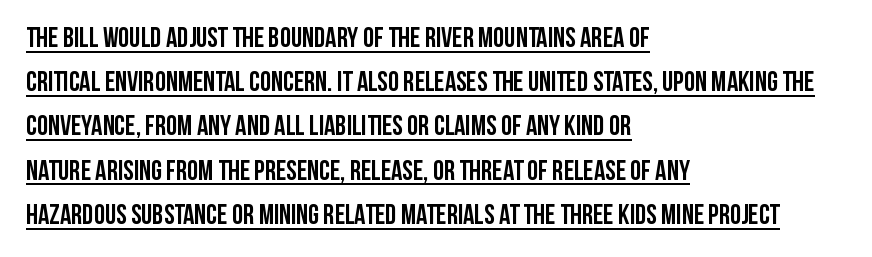
The image shows 28 px semibold, condensed sans-serif type, upright; set left-aligned, normal line spacing (1.58x), normal letter spacing, underlined; low stroke contrast and a large x-height.
